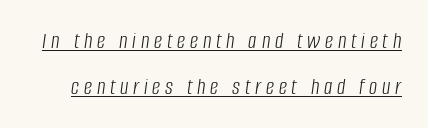
{"italic": "yes", "lean": "right", "slant_degrees": 8, "bold": "no", "underline": "yes", "line_spacing": "loose", "line_spacing_ratio": 1.99, "letter_spacing": "wide", "letter_spacing_em": 0.21, "glyph_px": 23}
